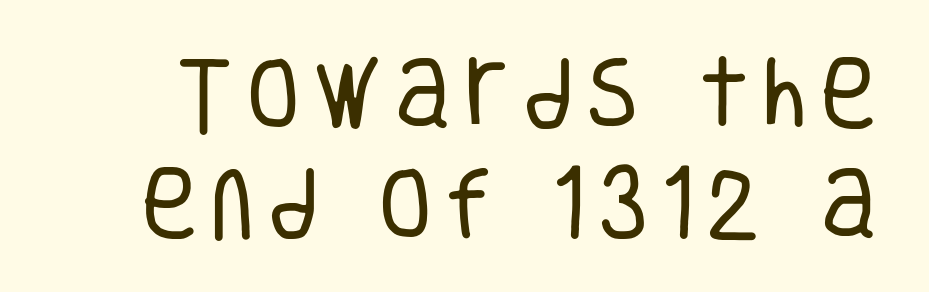
Regarding serifs, this sample does without them. The space directly below the letters is spotless. This sample uses an upright cut, with every glyph sitting square on the baseline. Letters have the restrained weight of plain body copy at most. Is there much room between lines? A standard amount, neither cramped nor airy.
